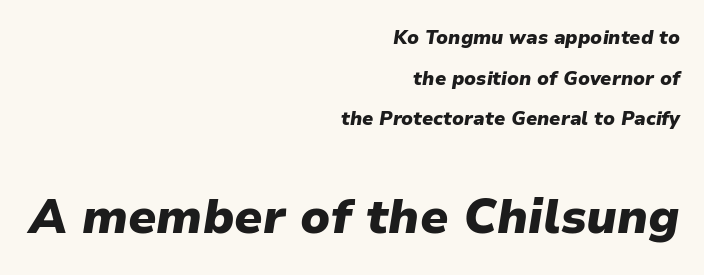
{"italic": "yes", "lean": "right", "slant_degrees": 9, "bold": "yes", "weight": "heavy", "width": "normal", "stroke_contrast": "low", "x_height": "medium", "monospaced": "no", "underline": "no", "align": "right", "line_spacing": "loose", "line_spacing_ratio": 2.14, "letter_spacing": "normal", "letter_spacing_em": 0.0, "larger_block": "second", "size_ratio": 2.53, "glyph_px": 48}
